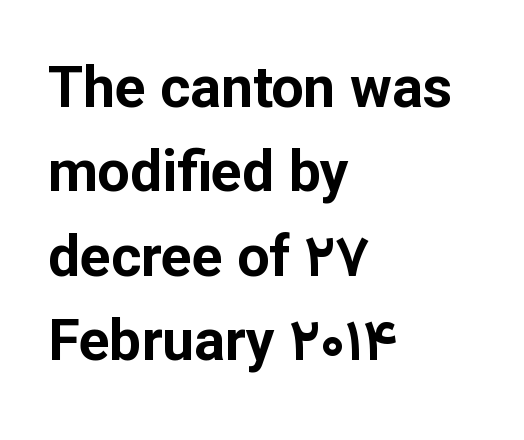
Q: Is the text bold? A: Yes.
Q: Is the text italic (slanted)? A: No, it is upright.
Q: Is the typeface a serif or a sans-serif typeface? A: Sans-serif.
Q: Is the text underlined? A: No.
Q: How is the paragraph aligned? A: Left-aligned.
Q: Is the spacing between letters normal or unusually wide? A: Normal.
Q: Is the spacing between lines tight, normal or loose? A: Normal.
Q: Width (condensed, normal, or wide)? A: Normal.
Q: Stroke contrast? A: Low.
Q: x-height? A: Medium.
Q: Monospaced? A: No.
